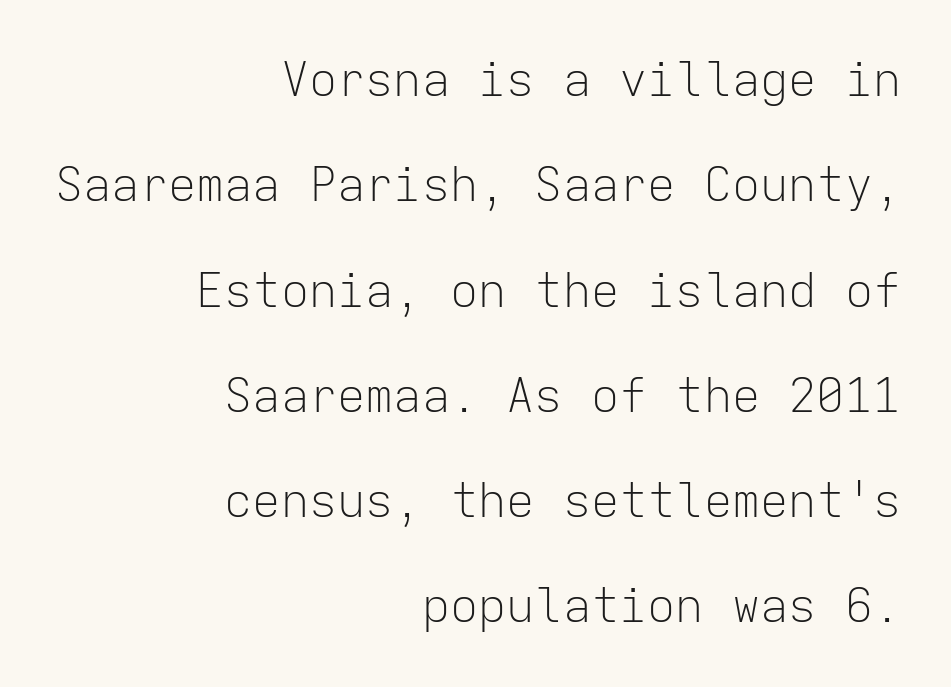
{"serif": "no", "italic": "no", "bold": "no", "weight": "light", "width": "normal", "stroke_contrast": "low", "x_height": "medium", "monospaced": "yes", "underline": "no", "align": "right", "line_spacing": "loose", "line_spacing_ratio": 2.24, "letter_spacing": "normal", "letter_spacing_em": 0.0, "glyph_px": 47}
